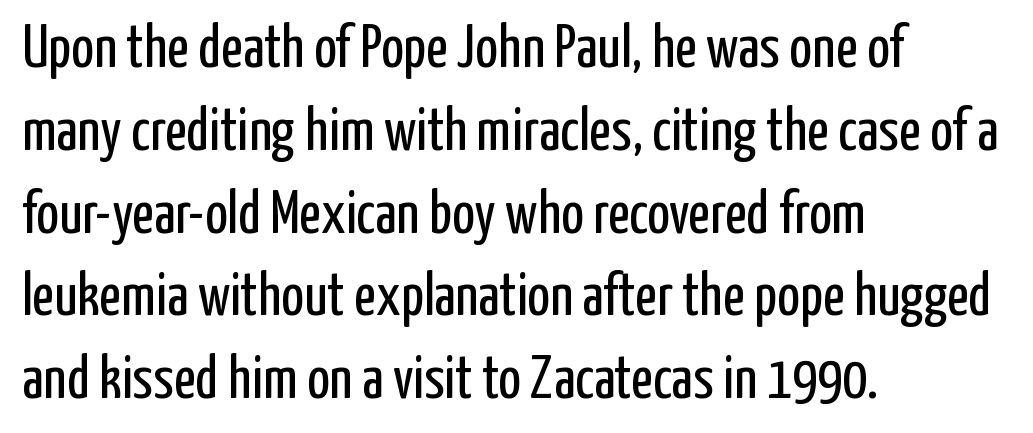
The image shows 60 px regular-weight, condensed sans-serif type, upright; set left-aligned, normal line spacing (1.38x), normal letter spacing, not underlined; low stroke contrast and a medium x-height.
